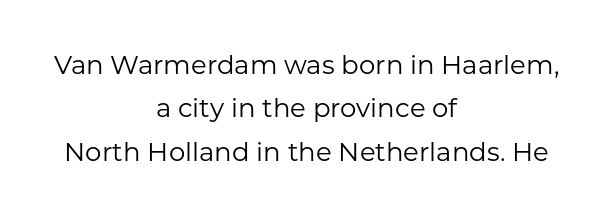
The image shows 26 px text type, upright; set centered, normal line spacing (1.67x), normal letter spacing, not underlined.
